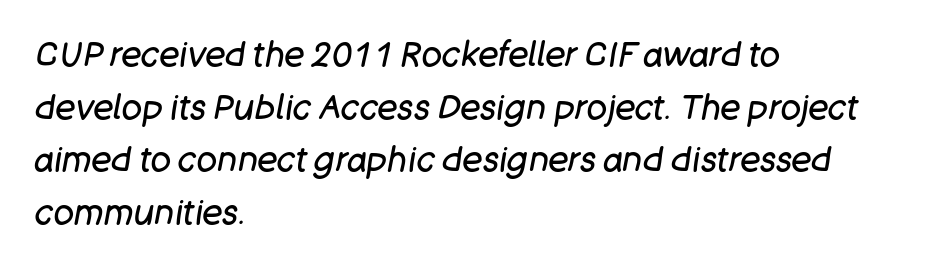
Q: Is the text bold? A: No.
Q: Is the text italic (slanted)? A: Yes, it leans right by about 11 degrees.
Q: Is the text underlined? A: No.
Q: How is the paragraph aligned? A: Left-aligned.
Q: Is the spacing between letters normal or unusually wide? A: Normal.
Q: Is the spacing between lines tight, normal or loose? A: Normal.
Q: Width (condensed, normal, or wide)? A: Normal.
Q: Stroke contrast? A: Low.
Q: x-height? A: Large.
Q: Monospaced? A: No.
